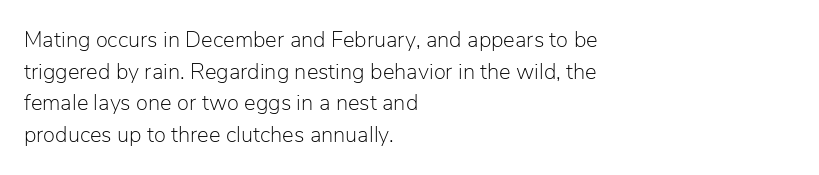
The image shows 22 px text type, upright; set left-aligned, normal line spacing (1.44x), normal letter spacing, not underlined.
